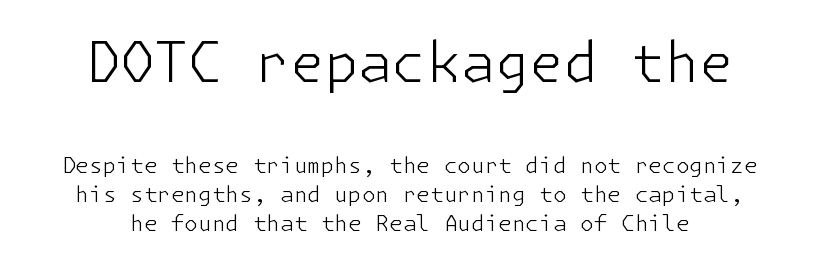
The image shows 55 px light sans-serif type, upright; set normal line spacing (1.32x), normal letter spacing, not underlined; the first (top) block is 2.5x larger; low stroke contrast and a medium x-height.
